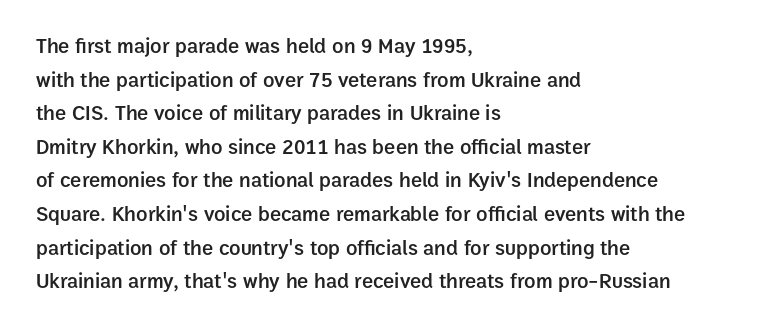
{"italic": "no", "bold": "semi", "underline": "no", "align": "left", "line_spacing": "normal", "line_spacing_ratio": 1.6, "letter_spacing": "normal", "letter_spacing_em": 0.0, "glyph_px": 21}
